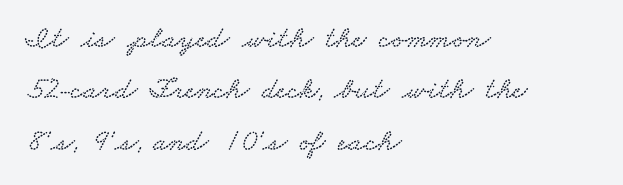
The image shows 31 px wide serif type; set left-aligned, normal line spacing (1.66x), normal letter spacing, not underlined; low stroke contrast and a small x-height.
